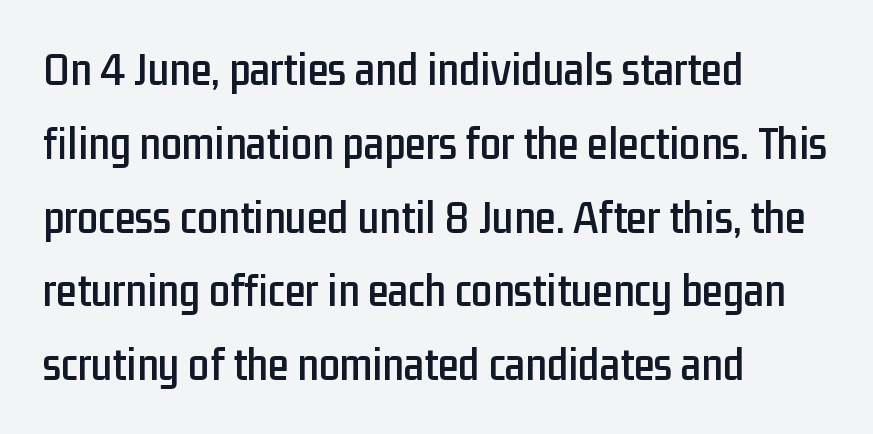
The image shows 47 px condensed sans-serif type, upright; set left-aligned, normal line spacing (1.57x), normal letter spacing, not underlined; low stroke contrast and a medium x-height.
